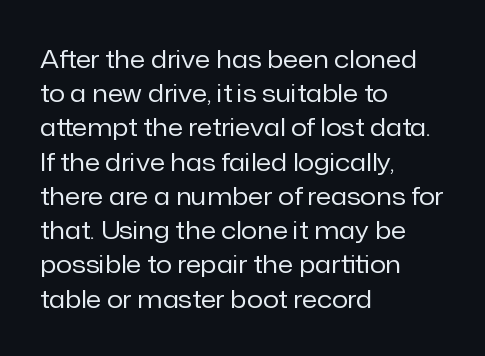
{"italic": "no", "bold": "no", "underline": "no", "align": "left", "line_spacing": "normal", "line_spacing_ratio": 1.37, "letter_spacing": "normal", "letter_spacing_em": 0.0, "glyph_px": 25}
